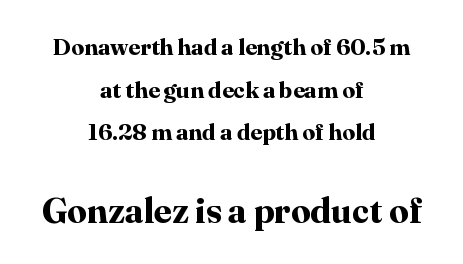
The image shows 35 px bold serif type, upright; set centered, line spacing 1.85x, normal letter spacing, not underlined; the second (bottom) block is 1.52x larger; high stroke contrast and a medium x-height.
